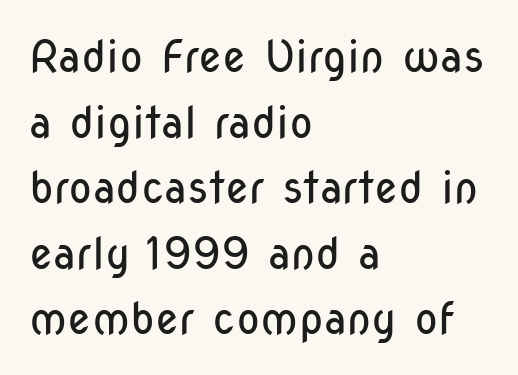
Q: Is the text bold? A: No.
Q: Is the text italic (slanted)? A: No, it is upright.
Q: Is the typeface a serif or a sans-serif typeface? A: Sans-serif.
Q: Is the text underlined? A: No.
Q: How is the paragraph aligned? A: Left-aligned.
Q: Is the spacing between letters normal or unusually wide? A: Normal.
Q: Is the spacing between lines tight, normal or loose? A: Normal.
Q: Width (condensed, normal, or wide)? A: Condensed.
Q: Stroke contrast? A: Low.
Q: x-height? A: Medium.
Q: Monospaced? A: No.
